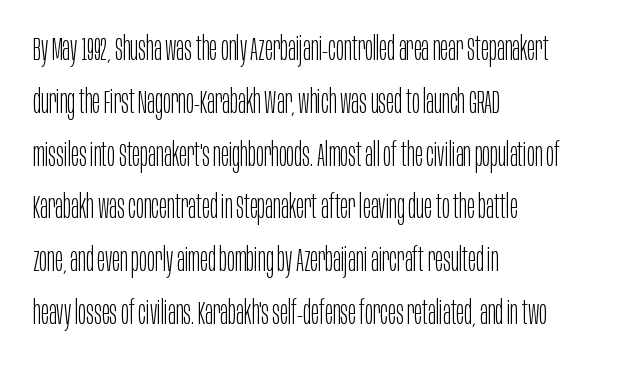
The image shows 33 px light, condensed sans-serif type, upright; set left-aligned, normal line spacing (1.6x), normal letter spacing, not underlined; low stroke contrast and a large x-height.
